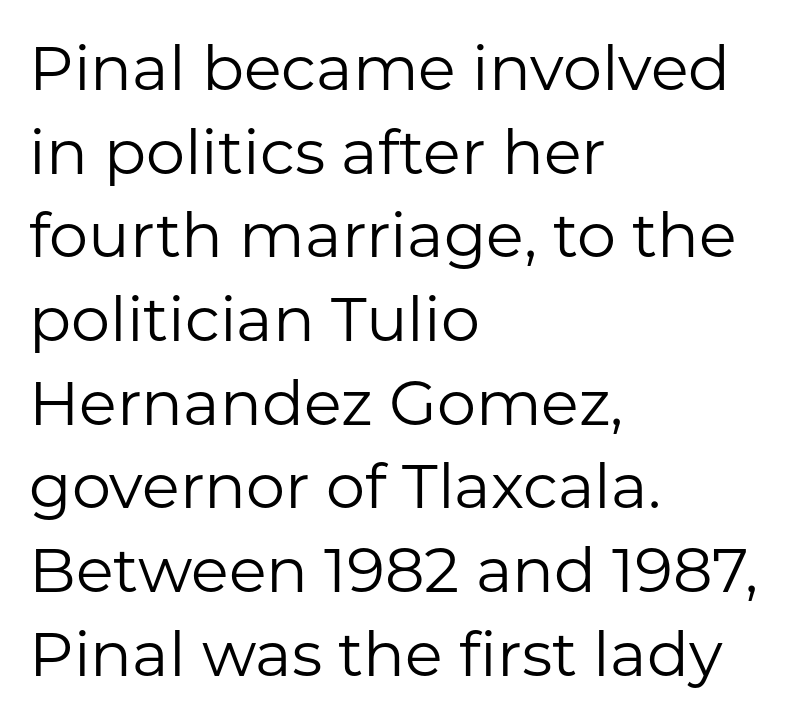
{"serif": "no", "italic": "no", "bold": "no", "weight": "regular", "width": "normal", "stroke_contrast": "low", "x_height": "medium", "monospaced": "no", "underline": "no", "align": "left", "line_spacing": "normal", "line_spacing_ratio": 1.35, "letter_spacing": "normal", "letter_spacing_em": 0.0, "glyph_px": 62}
